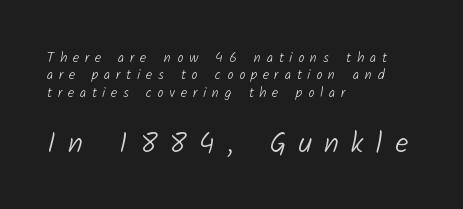
{"serif": "no", "bold": "no", "weight": "light", "width": "normal", "stroke_contrast": "low", "x_height": "medium", "monospaced": "no", "underline": "no", "align": "left", "line_spacing": "normal", "line_spacing_ratio": 1.25, "letter_spacing": "wide", "letter_spacing_em": 0.41, "larger_block": "second", "size_ratio": 2.07, "glyph_px": 29}
